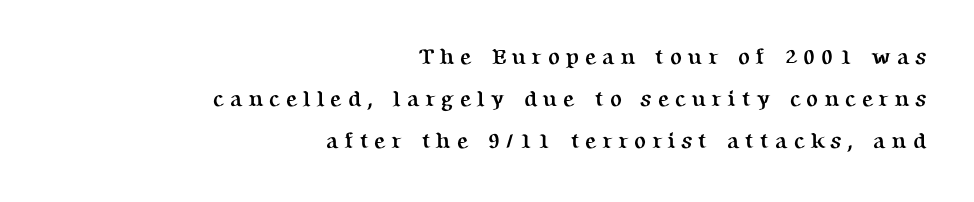
Regarding leading, the lines here are spaced well apart. The horizontal fit of the characters is loose and conspicuously gappy. A dark, heavy texture on the line: the type is bold. Every row of glyphs terminates at an identical x-position on the right.
